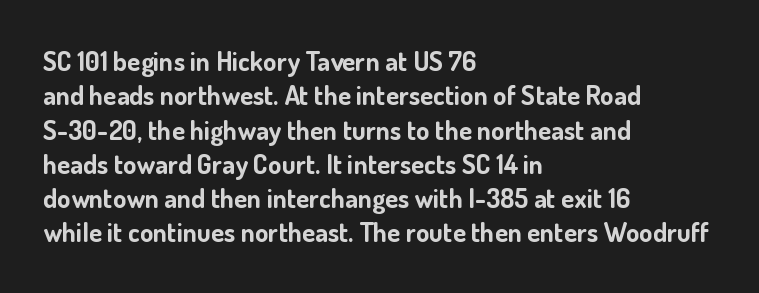
Q: Is the text bold? A: Yes.
Q: Is the text italic (slanted)? A: No, it is upright.
Q: Is the text underlined? A: No.
Q: How is the paragraph aligned? A: Left-aligned.
Q: Is the spacing between letters normal or unusually wide? A: Normal.
Q: Is the spacing between lines tight, normal or loose? A: Normal.
